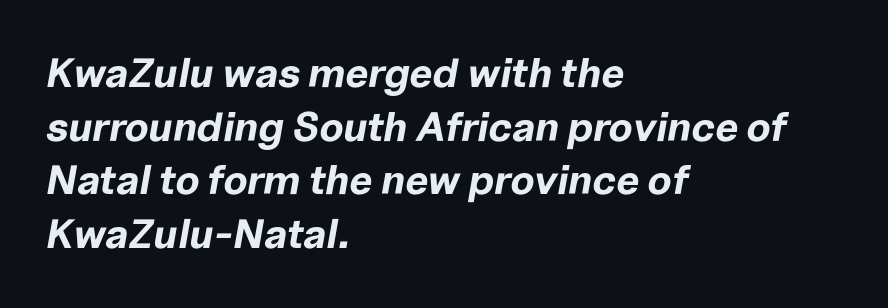
These lines stack with their left ends in a neat column. The characters look thick and weighty, a clear bold. Inter-character spacing is left at the font's built-in metrics. Regarding leading, the lines here are spaced in the standard way.
